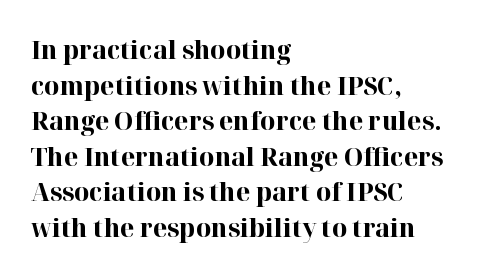
The image shows 26 px bold type, upright; set left-aligned, normal line spacing (1.37x), normal letter spacing, not underlined.
